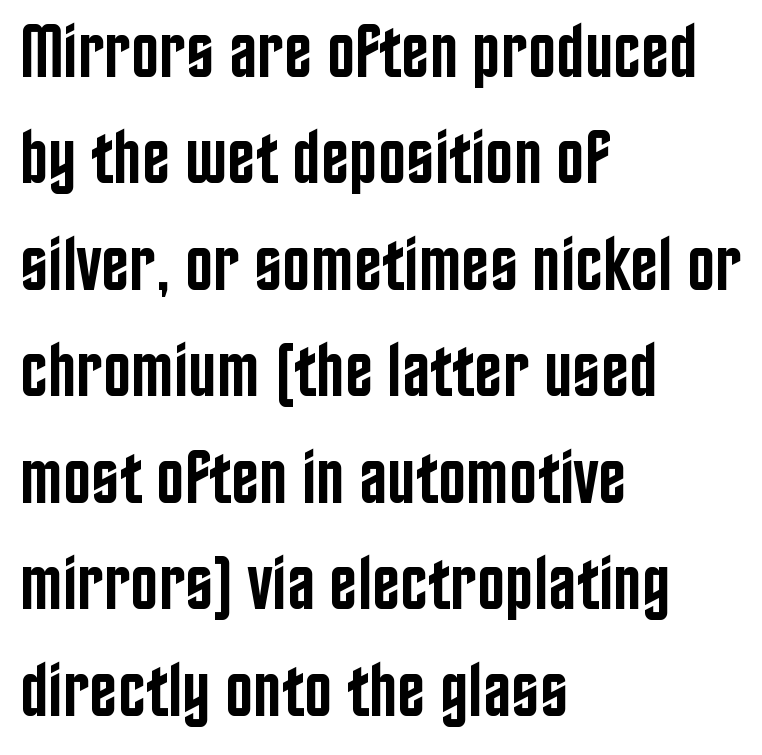
Character widths vary here, with narrow letters taking less room than wide ones. Honestly, the letter spacing is just normal — you wouldn't notice it. A typesetter would mark this as roman, not italic. Which margin do the lines hug? The left one — the right edge is uneven.
